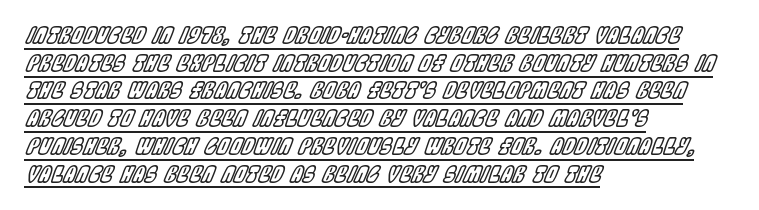
Q: Is the text italic (slanted)? A: Yes, it leans right by about 22 degrees.
Q: Is the text underlined? A: Yes.
Q: How is the paragraph aligned? A: Left-aligned.
Q: Is the spacing between letters normal or unusually wide? A: Normal.
Q: Is the spacing between lines tight, normal or loose? A: Normal.
